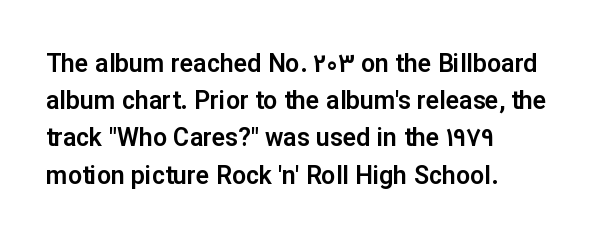
The image shows 25 px text type, upright; set left-aligned, normal line spacing (1.49x), normal letter spacing, not underlined.
